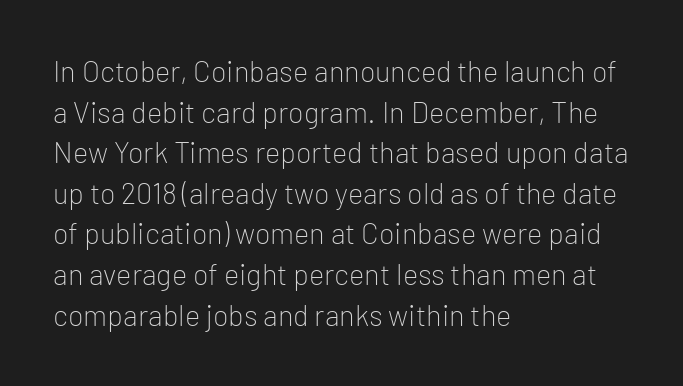
Q: Is the text bold? A: No.
Q: Is the text italic (slanted)? A: No, it is upright.
Q: Is the typeface a serif or a sans-serif typeface? A: Sans-serif.
Q: Is the text underlined? A: No.
Q: How is the paragraph aligned? A: Left-aligned.
Q: Is the spacing between letters normal or unusually wide? A: Normal.
Q: Is the spacing between lines tight, normal or loose? A: Normal.
Q: Width (condensed, normal, or wide)? A: Normal.
Q: Stroke contrast? A: Low.
Q: x-height? A: Medium.
Q: Monospaced? A: No.
